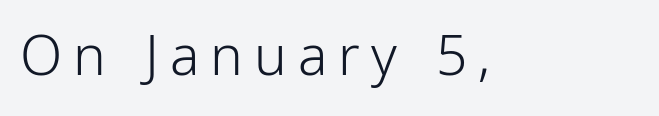
Q: Is the text bold? A: No.
Q: Is the text italic (slanted)? A: No, it is upright.
Q: Is the typeface a serif or a sans-serif typeface? A: Sans-serif.
Q: Is the text underlined? A: No.
Q: Is the spacing between letters normal or unusually wide? A: Unusually wide.
Q: Width (condensed, normal, or wide)? A: Condensed.
Q: Stroke contrast? A: Low.
Q: x-height? A: Medium.
Q: Monospaced? A: No.
